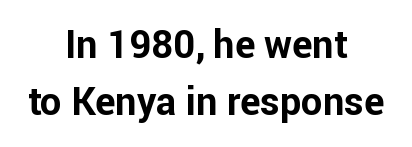
The image shows 38 px bold sans-serif type, upright; set centered, normal line spacing (1.5x), normal letter spacing, not underlined; low stroke contrast and a medium x-height.
